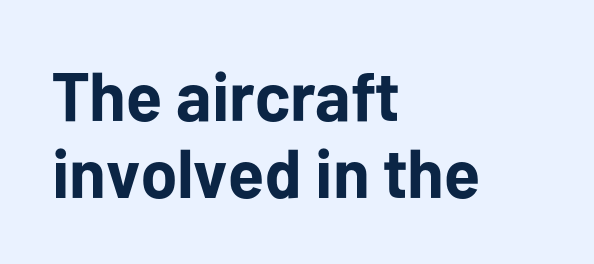
Heavy-handed strokes throughout: this text is bold. Compared with typical paragraphs, the rows here are closer together. The setting favours the left margin, as ordinary paragraphs usually do. The typeface chosen for these lines omits serifs.
